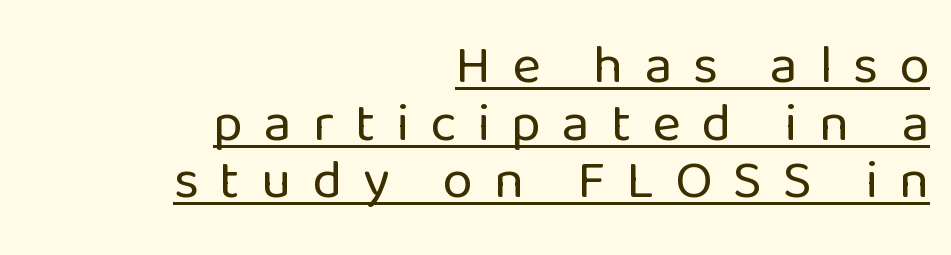
Q: Is the text bold? A: No.
Q: Is the text italic (slanted)? A: No, it is upright.
Q: Is the typeface a serif or a sans-serif typeface? A: Sans-serif.
Q: Is the text underlined? A: Yes.
Q: How is the paragraph aligned? A: Right-aligned.
Q: Is the spacing between letters normal or unusually wide? A: Unusually wide.
Q: Is the spacing between lines tight, normal or loose? A: Tight.
Q: Width (condensed, normal, or wide)? A: Normal.
Q: Stroke contrast? A: Low.
Q: x-height? A: Medium.
Q: Monospaced? A: No.
